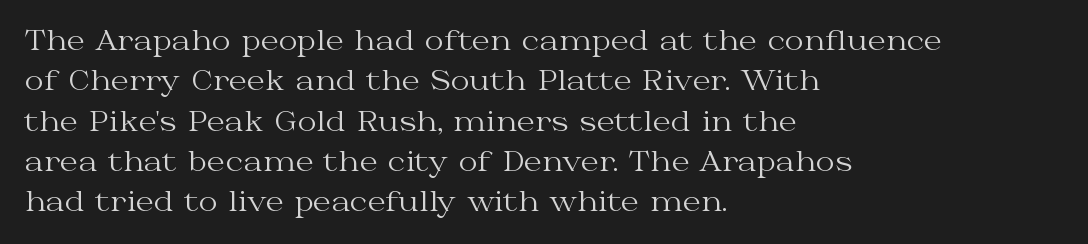
Check the space under the baseline: it is left empty. The type sits square on the baseline with zero lean. Line spacing here is normal. Casual observation: everything's shoved over to the left. Honestly, the letter spacing is just normal — you wouldn't notice it.
